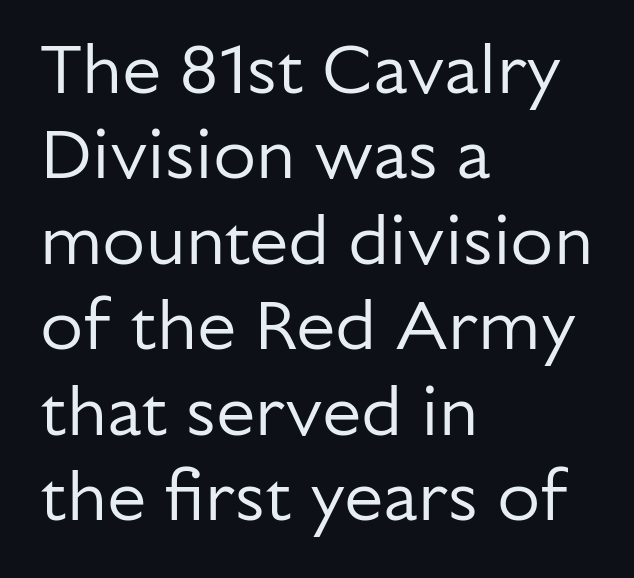
Q: Is the text bold? A: No.
Q: Is the text italic (slanted)? A: No, it is upright.
Q: Is the typeface a serif or a sans-serif typeface? A: Sans-serif.
Q: Is the text underlined? A: No.
Q: How is the paragraph aligned? A: Left-aligned.
Q: Is the spacing between letters normal or unusually wide? A: Normal.
Q: Width (condensed, normal, or wide)? A: Normal.
Q: Stroke contrast? A: Low.
Q: x-height? A: Medium.
Q: Monospaced? A: No.
